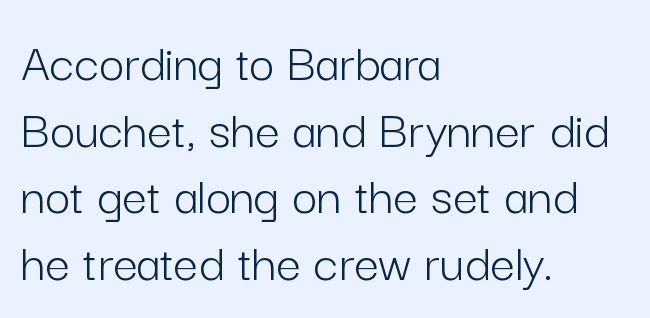
Q: Is the text bold? A: No.
Q: Is the text italic (slanted)? A: No, it is upright.
Q: Is the typeface a serif or a sans-serif typeface? A: Sans-serif.
Q: Is the text underlined? A: No.
Q: How is the paragraph aligned? A: Left-aligned.
Q: Is the spacing between letters normal or unusually wide? A: Normal.
Q: Width (condensed, normal, or wide)? A: Normal.
Q: Stroke contrast? A: Low.
Q: x-height? A: Medium.
Q: Monospaced? A: No.
